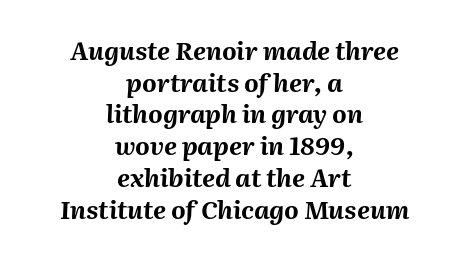
Q: Is the text bold? A: Yes.
Q: Is the text italic (slanted)? A: Yes, it leans right by about 2 degrees.
Q: Is the text underlined? A: No.
Q: How is the paragraph aligned? A: Centered.
Q: Is the spacing between letters normal or unusually wide? A: Normal.
Q: Is the spacing between lines tight, normal or loose? A: Normal.
